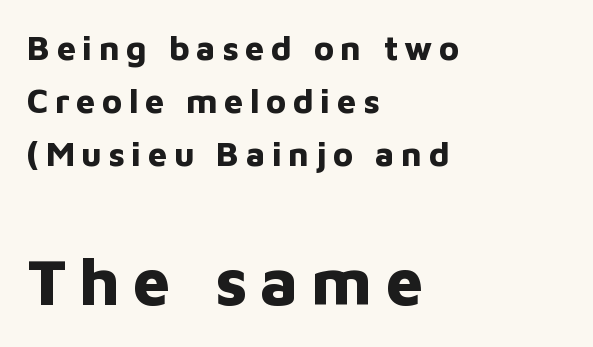
Q: Is the text bold? A: Yes.
Q: Is the text italic (slanted)? A: No, it is upright.
Q: Is the typeface a serif or a sans-serif typeface? A: Sans-serif.
Q: Is the text underlined? A: No.
Q: How is the paragraph aligned? A: Left-aligned.
Q: Is the spacing between lines tight, normal or loose? A: Normal.
Q: Which block of text is set in a larger size, the first (top) or the second (bottom)? A: The second (bottom) one.
Q: Width (condensed, normal, or wide)? A: Normal.
Q: Stroke contrast? A: Low.
Q: x-height? A: Medium.
Q: Monospaced? A: No.
